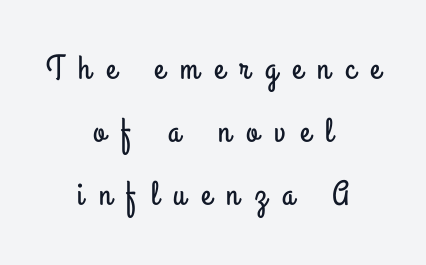
Q: Is the text italic (slanted)? A: No, it is upright.
Q: Is the typeface a serif or a sans-serif typeface? A: Sans-serif.
Q: Is the text underlined? A: No.
Q: How is the paragraph aligned? A: Centered.
Q: Is the spacing between letters normal or unusually wide? A: Unusually wide.
Q: Width (condensed, normal, or wide)? A: Condensed.
Q: Stroke contrast? A: Low.
Q: x-height? A: Small.
Q: Monospaced? A: No.
